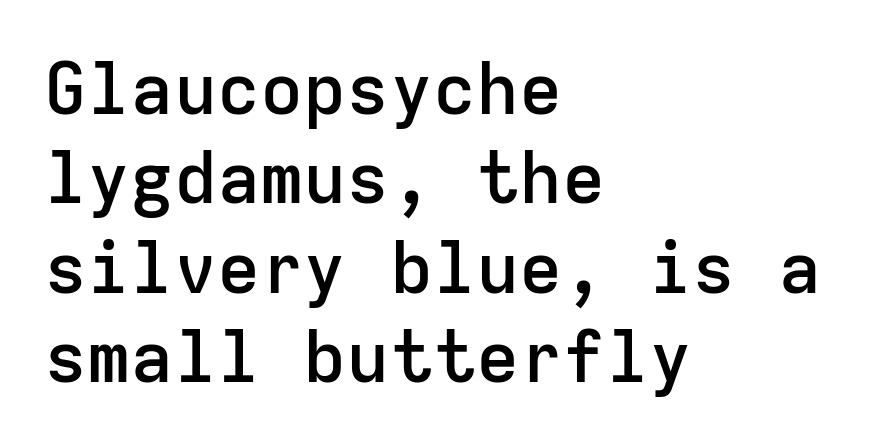
Every character here occupies the same horizontal width, giving the sample a typewriter-like rhythm. It's the straight-up-and-down kind of type. Notice how the passage keeps a crisp vertical edge on the left only. This rendering employs a face without finishing strokes, i.e., a sans-serif.
